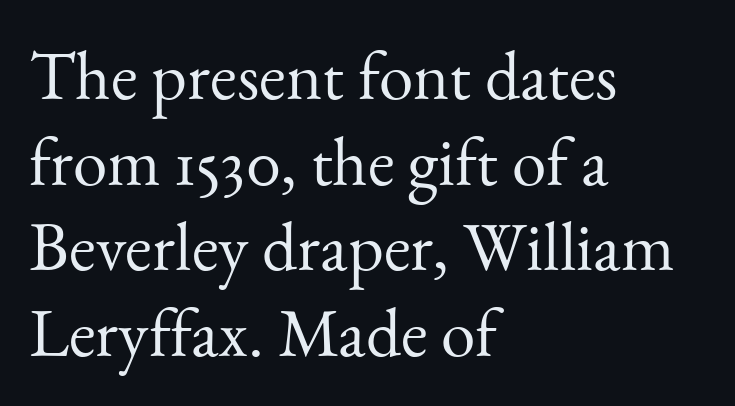
{"serif": "yes", "italic": "no", "bold": "no", "weight": "light", "width": "normal", "stroke_contrast": "medium", "x_height": "small", "monospaced": "no", "underline": "no", "align": "left", "line_spacing_ratio": 1.24, "letter_spacing": "normal", "letter_spacing_em": 0.0, "glyph_px": 69}
